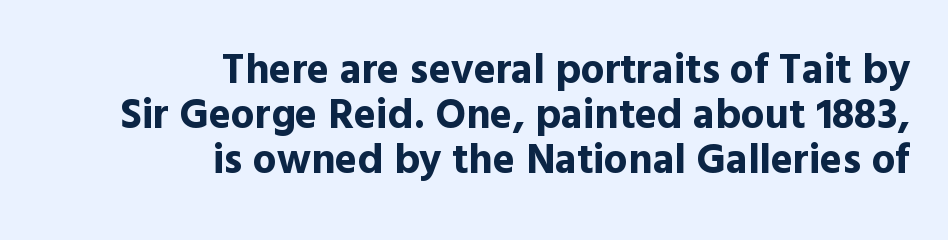
The image shows 42 px bold sans-serif type, upright; set right-aligned, tight line spacing (1.07x), normal letter spacing, not underlined; a medium x-height.
